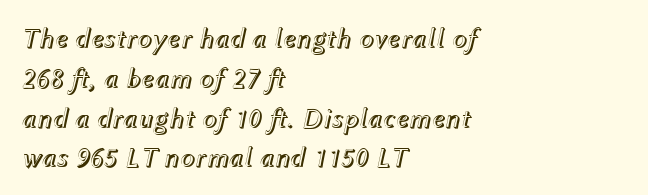
The image shows 28 px text type, italic (leaning right); set left-aligned, normal line spacing (1.42x), normal letter spacing, not underlined; a medium x-height.
